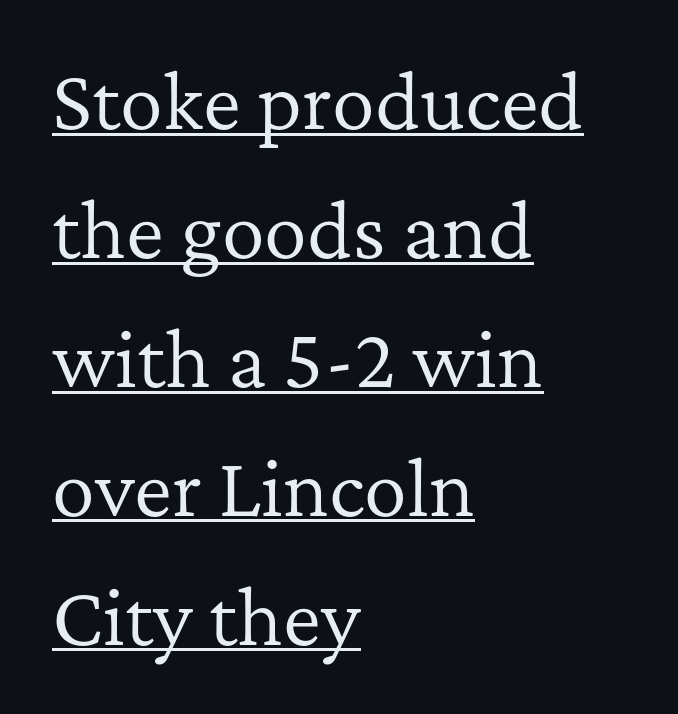
Stems here are at most as thick as an everyday book face. Stroke terminals: seriffed. Standard letterfit; no display-style spreading of the glyphs. The text block is weighted toward the left margin, trailing off unevenly rightward. A continuous stroke trails under the words, as in a hyperlink.
